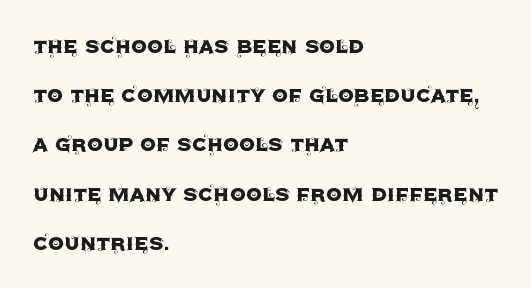
The image shows 25 px text type, upright; set left-aligned, loose line spacing (1.97x), normal letter spacing, not underlined.
